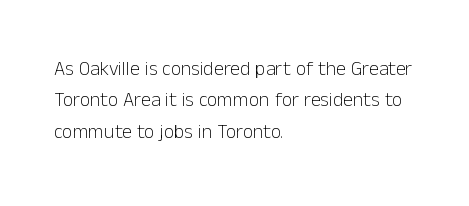
Q: Is the text bold? A: No.
Q: Is the text italic (slanted)? A: No, it is upright.
Q: Is the text underlined? A: No.
Q: How is the paragraph aligned? A: Left-aligned.
Q: Is the spacing between letters normal or unusually wide? A: Normal.
Q: Is the spacing between lines tight, normal or loose? A: Normal.
